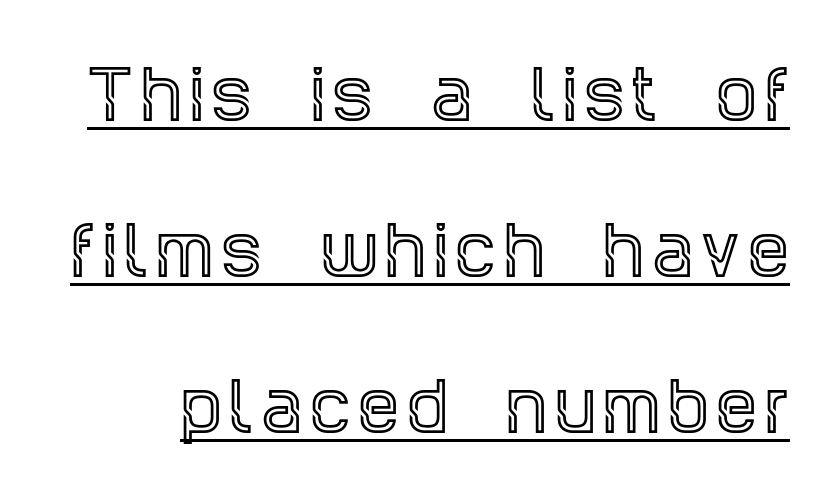
Looks like someone drew a line under every word here. A great deal of white space separates one row of letters from the next. The passage shown is typed in a proportional face where columns would drift. If you drew a line through each stem, it would be perfectly vertical. Check where the strokes stop: tiny serifs finish them off.
